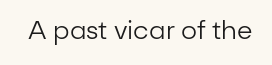
The rendering keeps characters at their native spacing. The font sits on the lighter half of the weight spectrum, regular included. Quick note: underline off. Is there any slant? The stems are plumb.
